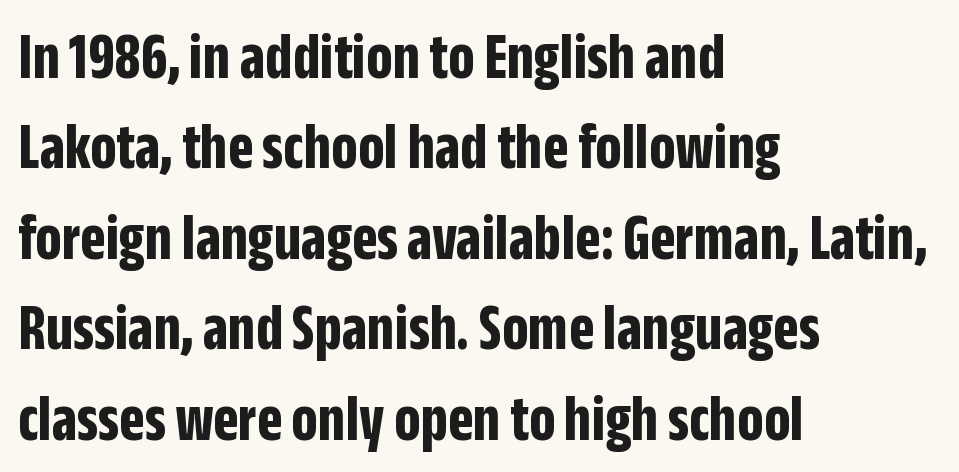
Here the designer chose a conventional face with non-uniform glyph widths. Check the space under the baseline: it is left empty. Standard letterfit; no display-style spreading of the glyphs. Thick stems and heavy bowls — unmistakably bold.
